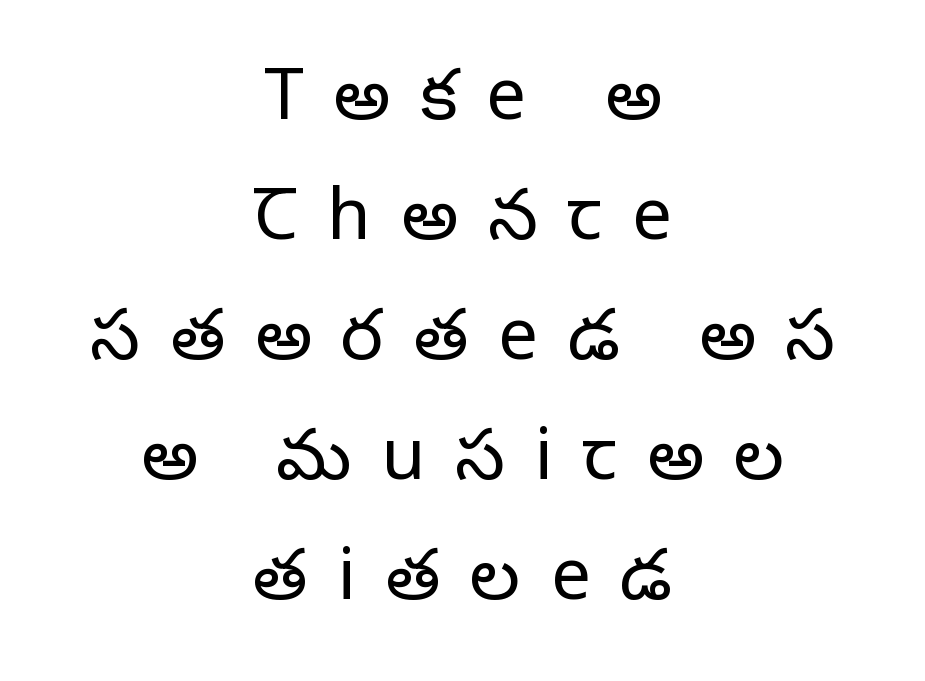
{"serif": "yes", "italic": "no", "bold": "no", "weight": "regular", "width": "normal", "stroke_contrast": "low", "x_height": "large", "monospaced": "no", "underline": "no", "align": "center", "line_spacing": "normal", "line_spacing_ratio": 1.69, "letter_spacing": "wide", "letter_spacing_em": 0.42, "glyph_px": 71}
